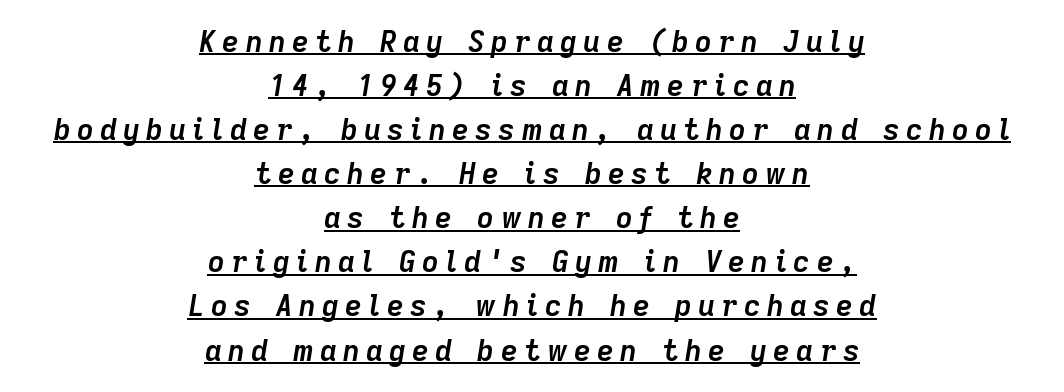
The image shows 29 px semibold type, italic (leaning right); set centered, normal line spacing (1.52x), unusually wide letter spacing (+0.22 em), underlined; low stroke contrast and a medium x-height.
